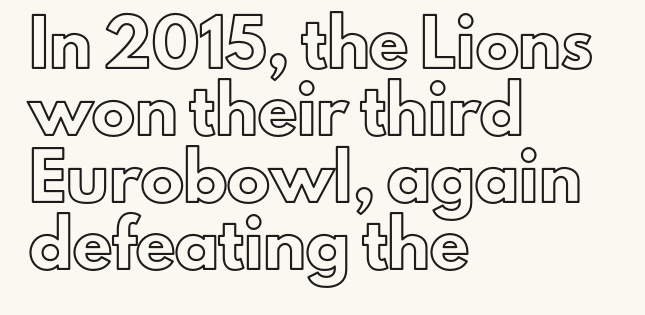
Q: Is the text italic (slanted)? A: No, it is upright.
Q: Is the text underlined? A: No.
Q: How is the paragraph aligned? A: Left-aligned.
Q: Is the spacing between letters normal or unusually wide? A: Normal.
Q: Is the spacing between lines tight, normal or loose? A: Normal.
Q: Width (condensed, normal, or wide)? A: Normal.
Q: x-height? A: Small.
Q: Monospaced? A: No.
